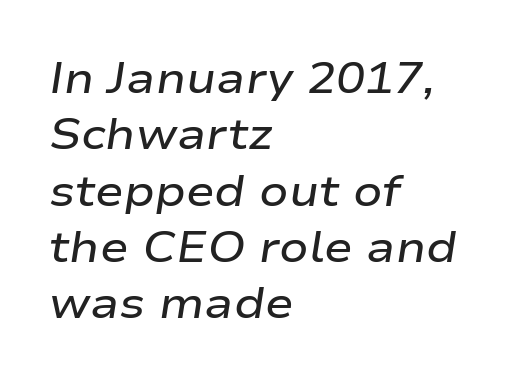
Quick note: underline off. Does the weight exceed regular? Yes, but only to semibold. Italic? Definitely — the glyphs are oblique. Leading: standard. Horizontal alignment here is leftward, the default for most running prose.
